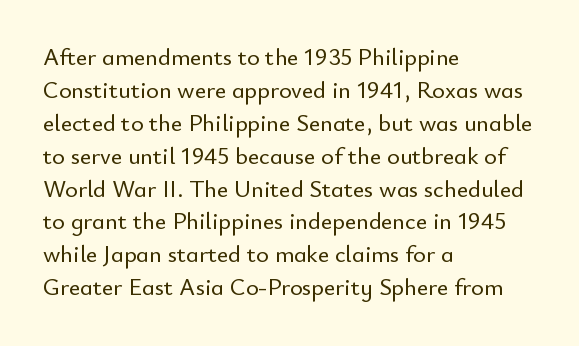
The type sits square on the baseline with zero lean. Students, observe: this is what conventionally led text looks like. Notice how the passage keeps a crisp vertical edge on the left only. Lines of text with bare space underneath.
